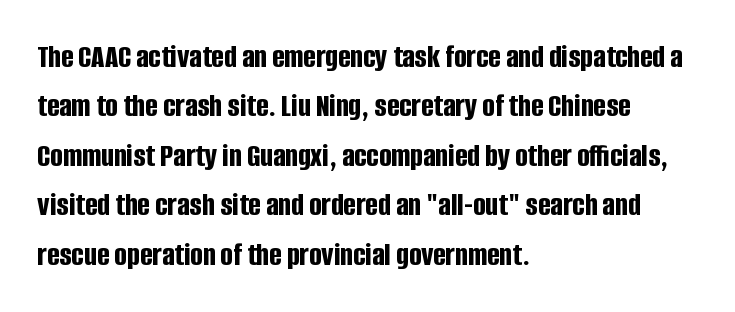
The image shows 33 px bold, condensed sans-serif type, upright; set left-aligned, normal line spacing (1.5x), normal letter spacing, not underlined; low stroke contrast and a large x-height.
